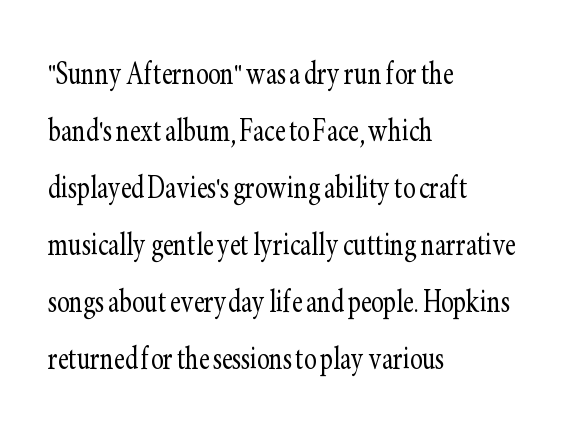
Q: Is the text bold? A: No.
Q: Is the text italic (slanted)? A: No, it is upright.
Q: Is the typeface a serif or a sans-serif typeface? A: Serif.
Q: Is the text underlined? A: No.
Q: How is the paragraph aligned? A: Left-aligned.
Q: Is the spacing between letters normal or unusually wide? A: Normal.
Q: Is the spacing between lines tight, normal or loose? A: Normal.
Q: Width (condensed, normal, or wide)? A: Condensed.
Q: Stroke contrast? A: Low.
Q: x-height? A: Small.
Q: Monospaced? A: No.
